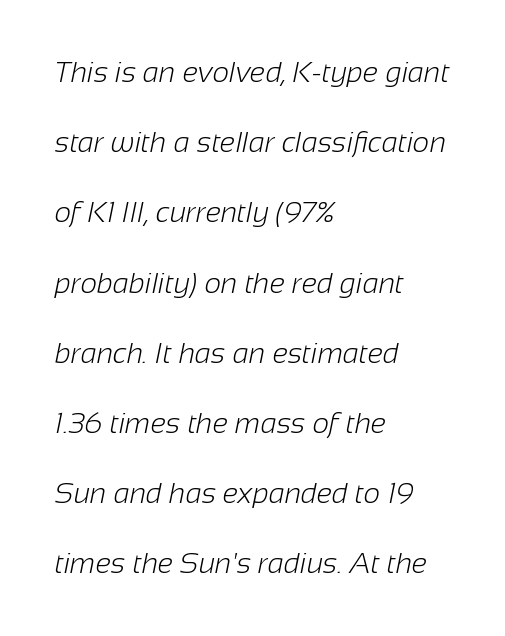
{"serif": "no", "bold": "no", "weight": "light", "width": "normal", "stroke_contrast": "low", "x_height": "medium", "monospaced": "no", "underline": "no", "align": "left", "line_spacing": "loose", "line_spacing_ratio": 2.42, "letter_spacing": "normal", "letter_spacing_em": 0.0, "glyph_px": 29}
